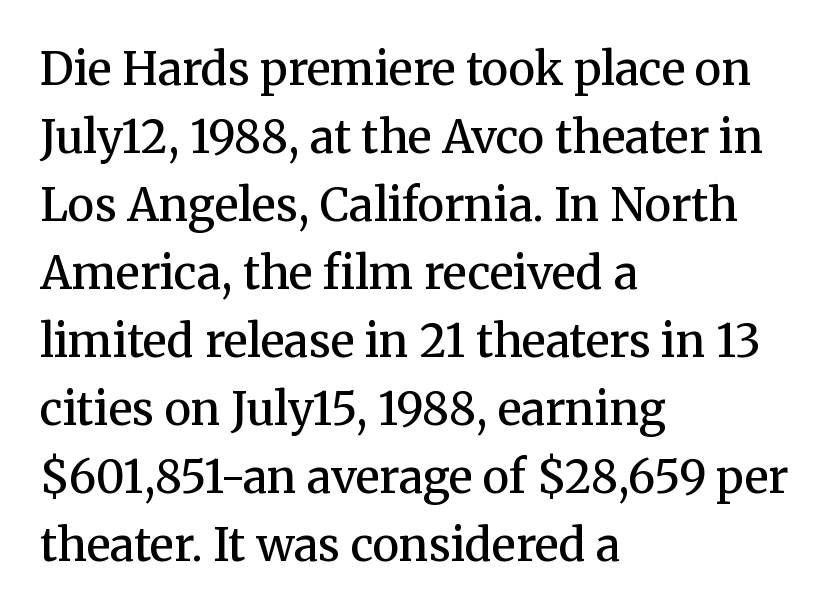
{"serif": "yes", "italic": "no", "bold": "semi", "weight": "semibold", "width": "normal", "stroke_contrast": "medium", "x_height": "medium", "monospaced": "no", "underline": "no", "align": "left", "line_spacing": "normal", "line_spacing_ratio": 1.51, "letter_spacing": "normal", "letter_spacing_em": 0.0, "glyph_px": 45}
